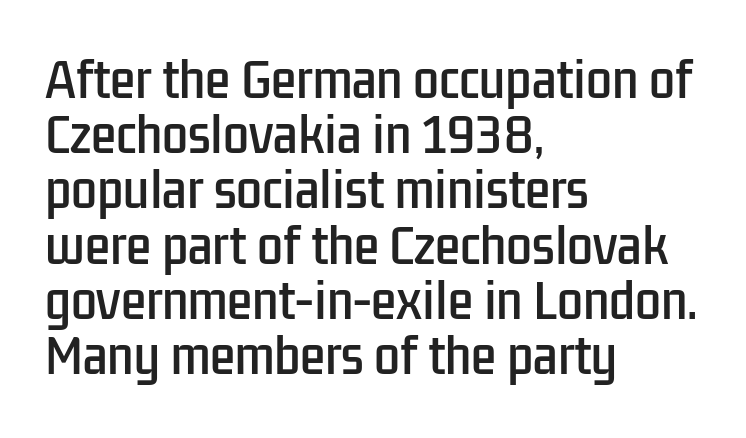
You could call the tracking neutral — neither tight nor loose. The paragraph shown leans on its left margin. Each letter keeps its own natural width here, so spacing adapts to shape. Type style note: lacks serifs. Has an underline been added? It has not.
